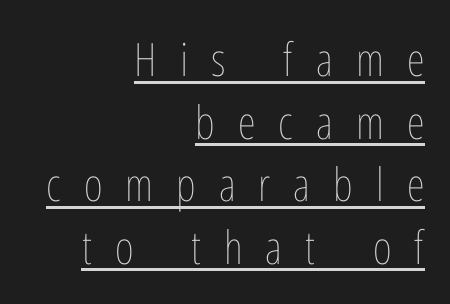
Q: Is the text bold? A: No.
Q: Is the text italic (slanted)? A: No, it is upright.
Q: Is the text underlined? A: Yes.
Q: How is the paragraph aligned? A: Right-aligned.
Q: Is the spacing between letters normal or unusually wide? A: Unusually wide.
Q: Is the spacing between lines tight, normal or loose? A: Normal.
Q: Width (condensed, normal, or wide)? A: Condensed.
Q: Stroke contrast? A: Low.
Q: x-height? A: Medium.
Q: Monospaced? A: No.
